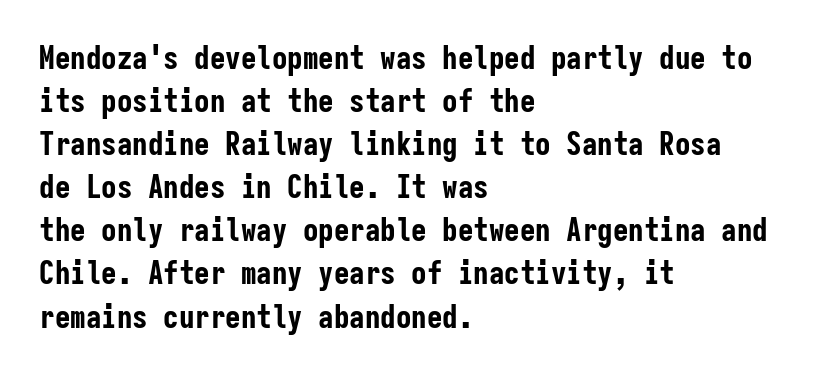
The image shows 31 px bold, condensed sans-serif type, upright, monospaced; set left-aligned, normal line spacing (1.39x), normal letter spacing, not underlined; low stroke contrast and a medium x-height.
